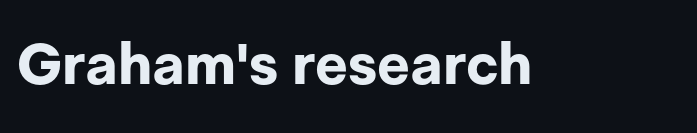
Q: Is the text bold? A: Yes.
Q: Is the text italic (slanted)? A: No, it is upright.
Q: Is the typeface a serif or a sans-serif typeface? A: Sans-serif.
Q: Is the text underlined? A: No.
Q: Is the spacing between letters normal or unusually wide? A: Normal.
Q: Width (condensed, normal, or wide)? A: Normal.
Q: Stroke contrast? A: Low.
Q: x-height? A: Medium.
Q: Monospaced? A: No.
